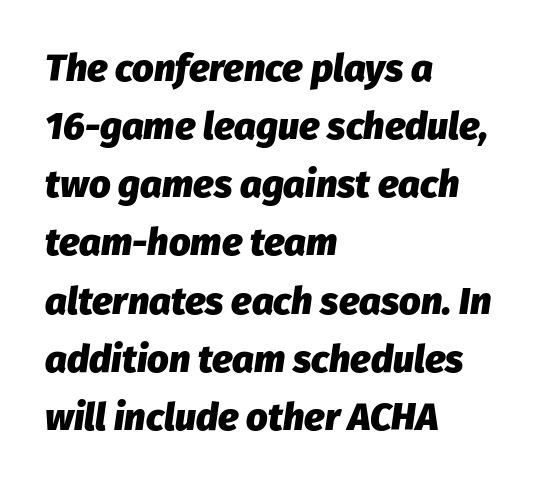
The image shows 38 px heavy type, italic (leaning right); set left-aligned, normal line spacing (1.53x), normal letter spacing, not underlined; low stroke contrast and a medium x-height.
